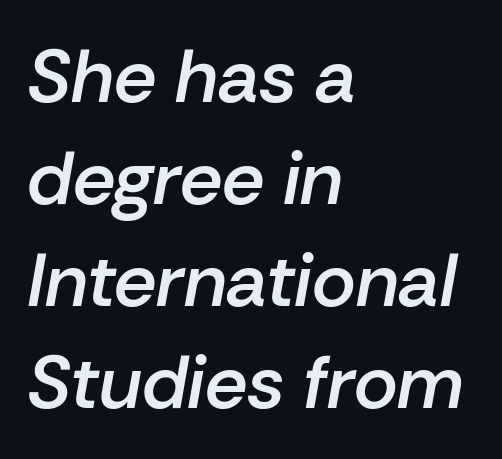
{"italic": "yes", "lean": "right", "slant_degrees": 10, "bold": "semi", "weight": "semibold", "width": "normal", "stroke_contrast": "low", "x_height": "medium", "monospaced": "no", "underline": "no", "align": "left", "line_spacing": "normal", "line_spacing_ratio": 1.36, "letter_spacing": "normal", "letter_spacing_em": 0.0, "glyph_px": 75}
